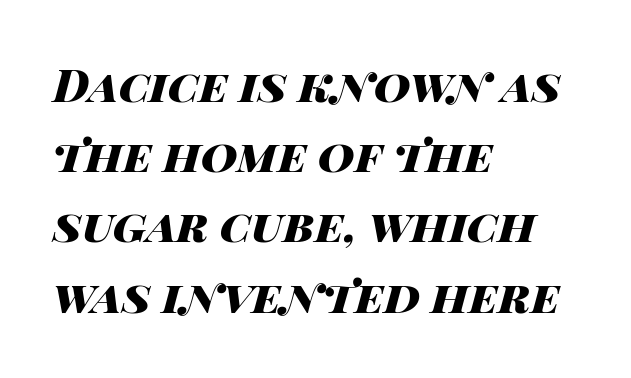
Where is the straight margin? On the left. The vertical gap from one line to the next is medium. You'd pick this weight for a headline — it's a proper bold. The string is rendered with underlining switched off.
